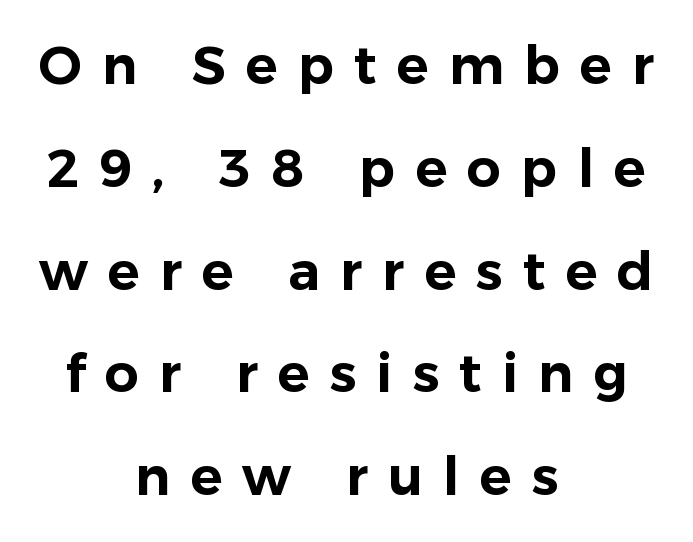
Ordinary non-slanted type is in use. The letters advance in unequal steps, a hallmark of proportional type. Layout note: lines centered. Vertical spacing — loose. Typographically, this falls in the sans-serif category. Has an underline been added? It has not.
